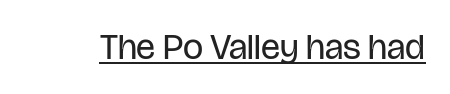
{"serif": "no", "italic": "no", "bold": "no", "weight": "regular", "width": "condensed", "stroke_contrast": "low", "x_height": "large", "monospaced": "no", "underline": "yes", "letter_spacing": "normal", "letter_spacing_em": 0.0, "glyph_px": 36}
